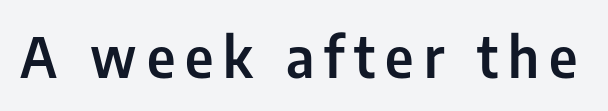
The letters stand straight up with perfectly vertical stems. These lines are rendered in a variable-pitch font. To sum up the face: it is a sans, with no serifs. Just letters on the line, the space beneath them empty.
